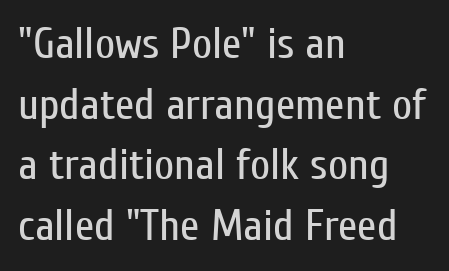
{"serif": "no", "italic": "no", "bold": "no", "weight": "regular", "width": "condensed", "stroke_contrast": "low", "x_height": "medium", "monospaced": "no", "underline": "no", "align": "left", "line_spacing": "normal", "line_spacing_ratio": 1.38, "letter_spacing": "normal", "letter_spacing_em": 0.0, "glyph_px": 44}
